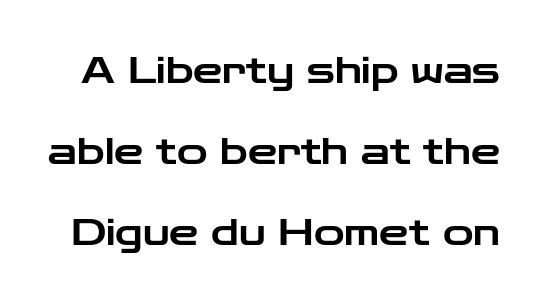
The image shows 37 px wide sans-serif type, upright; set loose line spacing (2.19x), normal letter spacing, not underlined; low stroke contrast and a medium x-height.
